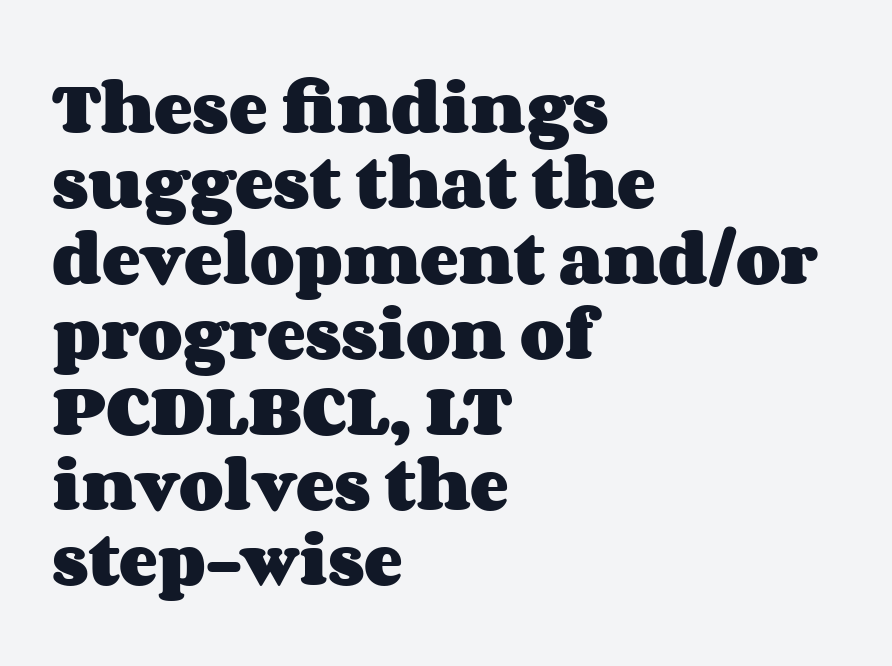
The letterforms sit shoulder to shoulder at normal distance. A typesetter would call this leading conventional body-copy spacing. Lines of text with bare space underneath. Looks like regular typesetting: each glyph gets only the width it needs.
